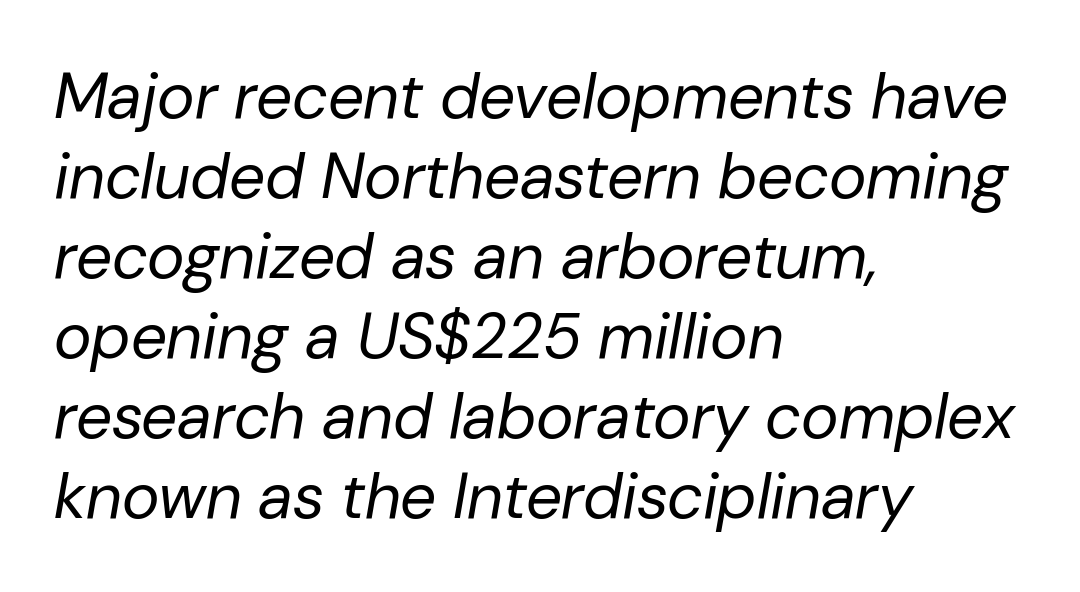
Varying glyph widths throughout — classic text-font behaviour. This rendering leaves character spacing at its baseline value. Anything drawn beneath the words? Only blank space. Evenly set lines give the paragraph a standard silhouette.
